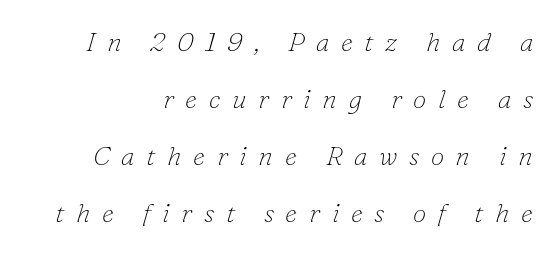
Q: Is the text bold? A: No.
Q: Is the text italic (slanted)? A: Yes, it leans right by about 16 degrees.
Q: Is the text underlined? A: No.
Q: Is the spacing between letters normal or unusually wide? A: Unusually wide.
Q: Is the spacing between lines tight, normal or loose? A: Loose.
